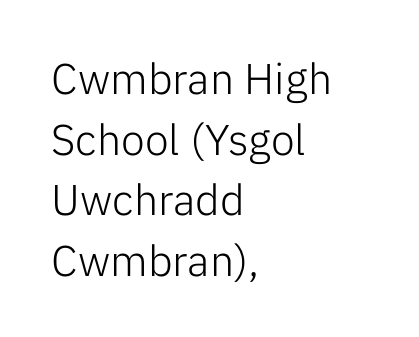
The image shows 43 px light sans-serif type, upright; set left-aligned, normal line spacing (1.41x), normal letter spacing, not underlined; low stroke contrast and a medium x-height.
